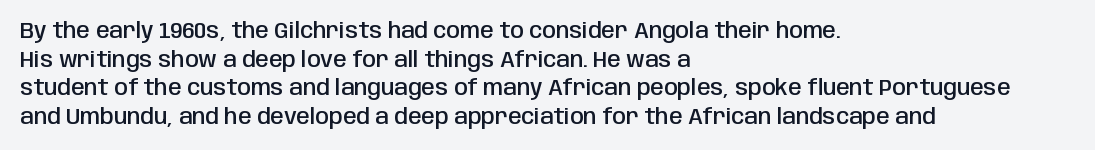
Q: Is the text bold? A: Semi-bold.
Q: Is the text italic (slanted)? A: No, it is upright.
Q: Is the text underlined? A: No.
Q: How is the paragraph aligned? A: Left-aligned.
Q: Is the spacing between letters normal or unusually wide? A: Normal.
Q: Is the spacing between lines tight, normal or loose? A: Normal.
